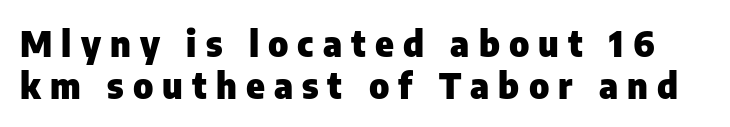
Q: Is the text bold? A: Yes.
Q: Is the text italic (slanted)? A: No, it is upright.
Q: Is the typeface a serif or a sans-serif typeface? A: Sans-serif.
Q: Is the text underlined? A: No.
Q: Is the spacing between letters normal or unusually wide? A: Unusually wide.
Q: Width (condensed, normal, or wide)? A: Normal.
Q: Stroke contrast? A: Low.
Q: x-height? A: Medium.
Q: Monospaced? A: No.
